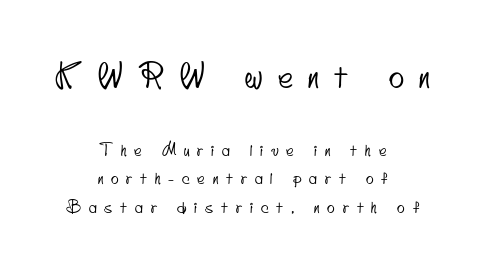
{"serif": "no", "width": "condensed", "stroke_contrast": "low", "x_height": "small", "monospaced": "no", "underline": "no", "align": "center", "line_spacing_ratio": 1.81, "letter_spacing": "wide", "letter_spacing_em": 0.49, "larger_block": "first", "size_ratio": 2.0, "glyph_px": 32}
